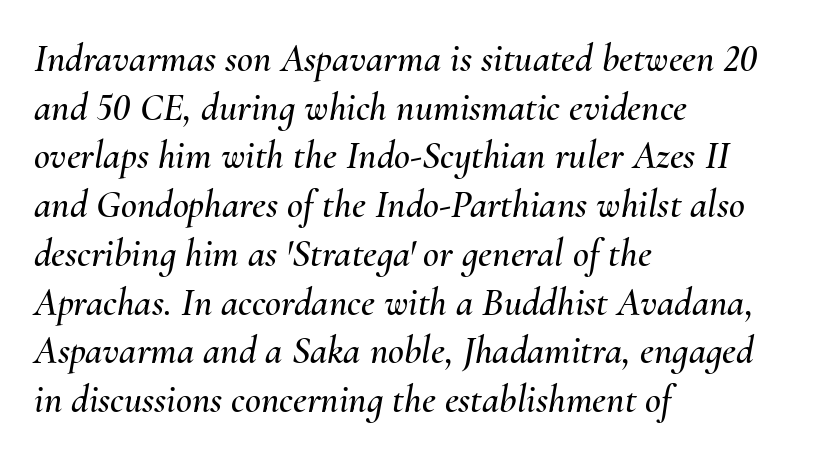
Is the letter spacing exaggerated? No — it looks like the ordinary default. No word sits above an underline. This sample has the flowing, uneven cadence of proportional lettering. Students, observe: this is what conventionally led text looks like.
